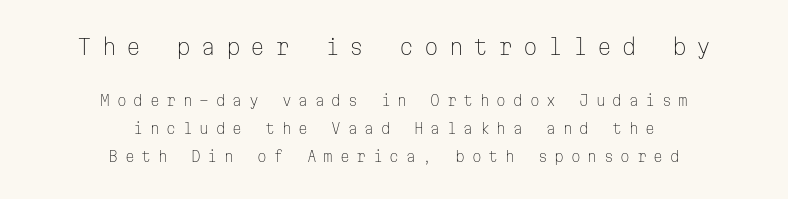
Q: Is the text bold? A: No.
Q: Is the text italic (slanted)? A: No, it is upright.
Q: Is the text underlined? A: No.
Q: How is the paragraph aligned? A: Centered.
Q: Is the spacing between letters normal or unusually wide? A: Unusually wide.
Q: Is the spacing between lines tight, normal or loose? A: Loose.
Q: Which block of text is set in a larger size, the first (top) or the second (bottom)? A: The first (top) one.
